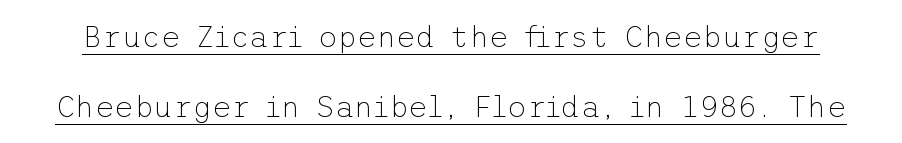
{"serif": "no", "italic": "no", "bold": "no", "weight": "thin", "width": "normal", "stroke_contrast": "low", "x_height": "medium", "underline": "yes", "line_spacing": "loose", "line_spacing_ratio": 2.32, "letter_spacing": "normal", "letter_spacing_em": 0.0, "glyph_px": 30}
